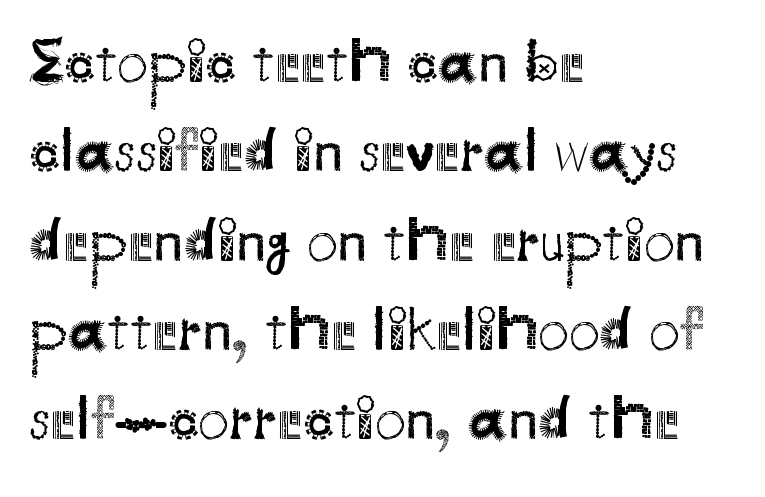
{"serif": "no", "italic": "no", "bold": "no", "weight": "regular", "width": "normal", "stroke_contrast": "medium", "x_height": "small", "monospaced": "no", "underline": "no", "align": "left", "line_spacing": "normal", "line_spacing_ratio": 1.44, "letter_spacing": "normal", "letter_spacing_em": 0.0, "glyph_px": 62}
